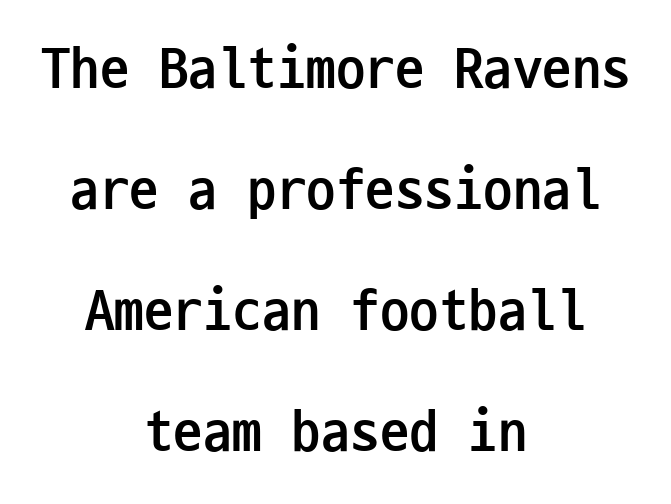
The image shows 59 px semibold, condensed sans-serif type, upright, monospaced; set centered, loose line spacing (2.05x), normal letter spacing, not underlined; low stroke contrast and a medium x-height.
